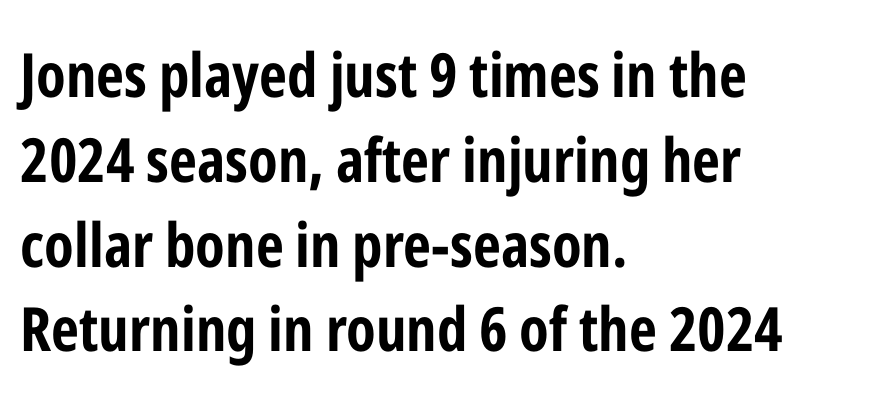
The image shows 61 px bold, condensed sans-serif type, upright; set left-aligned, normal line spacing (1.39x), normal letter spacing, not underlined; low stroke contrast and a medium x-height.
